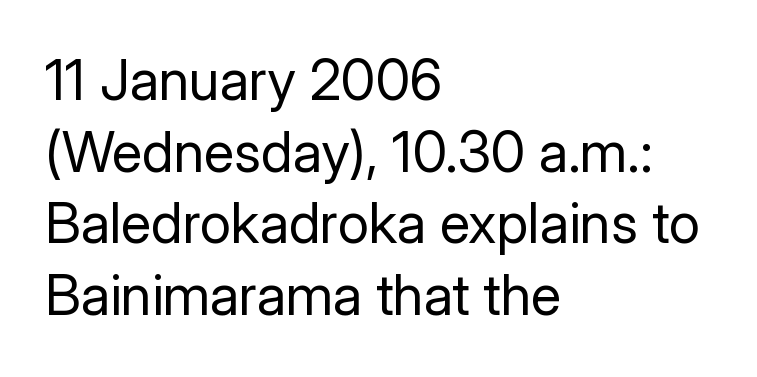
Q: Is the text bold? A: No.
Q: Is the text italic (slanted)? A: No, it is upright.
Q: Is the typeface a serif or a sans-serif typeface? A: Sans-serif.
Q: Is the text underlined? A: No.
Q: How is the paragraph aligned? A: Left-aligned.
Q: Is the spacing between letters normal or unusually wide? A: Normal.
Q: Is the spacing between lines tight, normal or loose? A: Normal.
Q: Width (condensed, normal, or wide)? A: Normal.
Q: Stroke contrast? A: Low.
Q: x-height? A: Medium.
Q: Monospaced? A: No.
